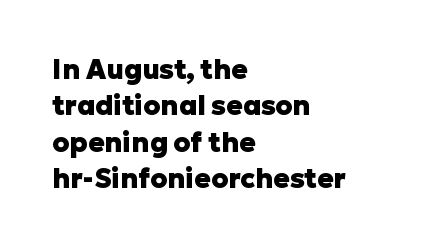
The image shows 27 px bold type, upright; set left-aligned, normal line spacing (1.35x), normal letter spacing, not underlined.
